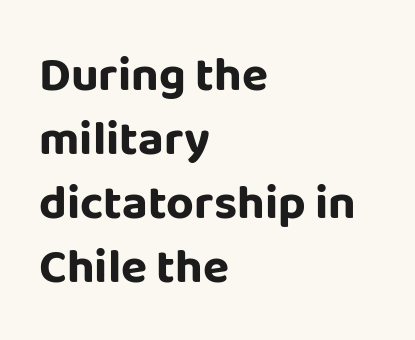
{"serif": "no", "italic": "no", "bold": "yes", "weight": "bold", "width": "normal", "stroke_contrast": "low", "x_height": "large", "monospaced": "no", "underline": "no", "align": "left", "line_spacing": "normal", "line_spacing_ratio": 1.33, "letter_spacing": "normal", "letter_spacing_em": 0.0, "glyph_px": 48}
